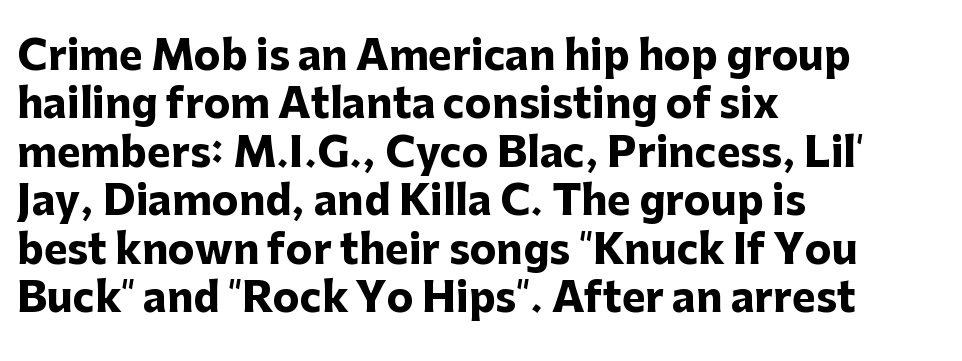
Each glyph is drawn with heavy, bold strokes. This is the regular roman posture of the typeface. Do the characters align in a grid? No, the font is proportional. The glyphs are unaccompanied by any horizontal stroke below them. Type style note: lacks serifs. Every row of glyphs begins at an identical x-position on the left.
